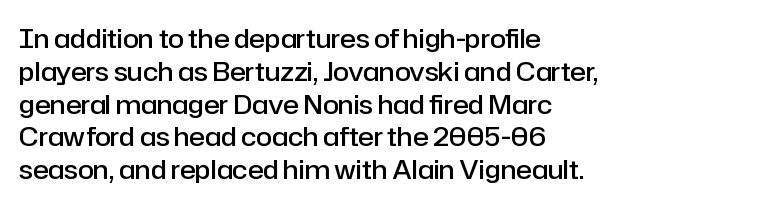
The image shows 26 px text type, upright; set left-aligned, normal line spacing (1.26x), normal letter spacing, not underlined.
